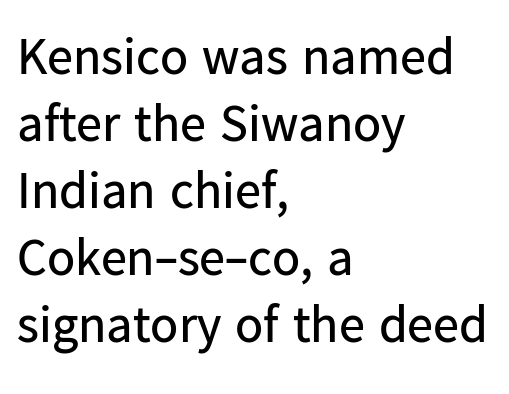
Quick note: not italic, upright. Stem width sits at or under what a default text font uses. Typographically, this falls in the sans-serif category. This rendering features lettering with no underline. What's the leading like? Ordinary, nothing unusual. Each letter keeps its own natural width here, so spacing adapts to shape.
